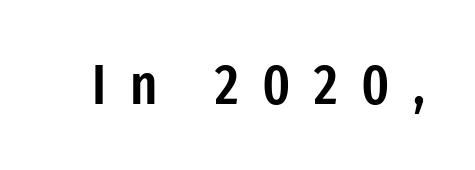
{"serif": "no", "italic": "no", "bold": "semi", "weight": "semibold", "width": "condensed", "stroke_contrast": "low", "x_height": "medium", "monospaced": "no", "underline": "no", "letter_spacing": "wide", "letter_spacing_em": 0.41, "glyph_px": 57}
